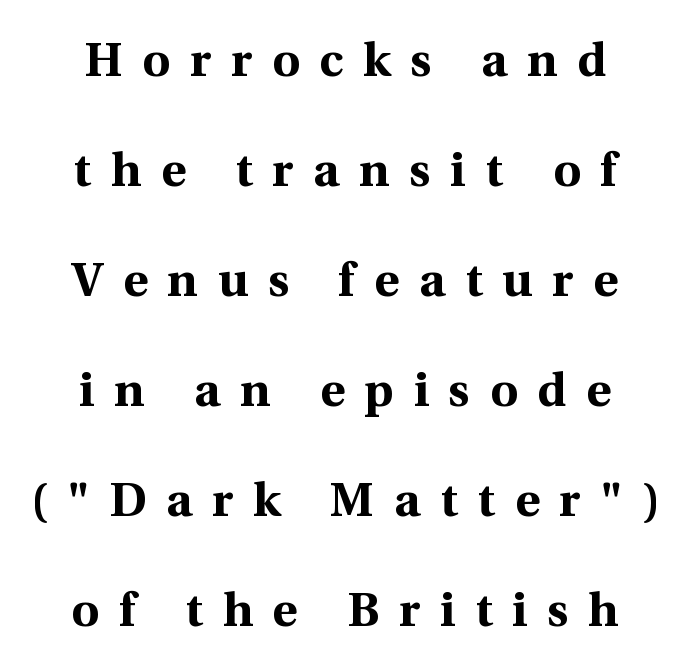
Students, this is bold: see how much ink each stroke carries. Rows of type keep a wide berth in the vertical direction. A clean baseline with only descenders dipping below it. If you folded the block vertically in half, each line would mirror itself in length.
